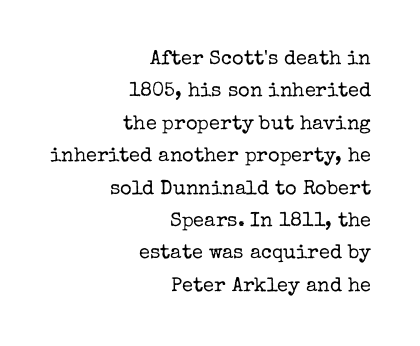
{"italic": "no", "bold": "no", "underline": "no", "align": "right", "line_spacing": "normal", "line_spacing_ratio": 1.62, "letter_spacing": "normal", "letter_spacing_em": 0.0, "glyph_px": 20}
